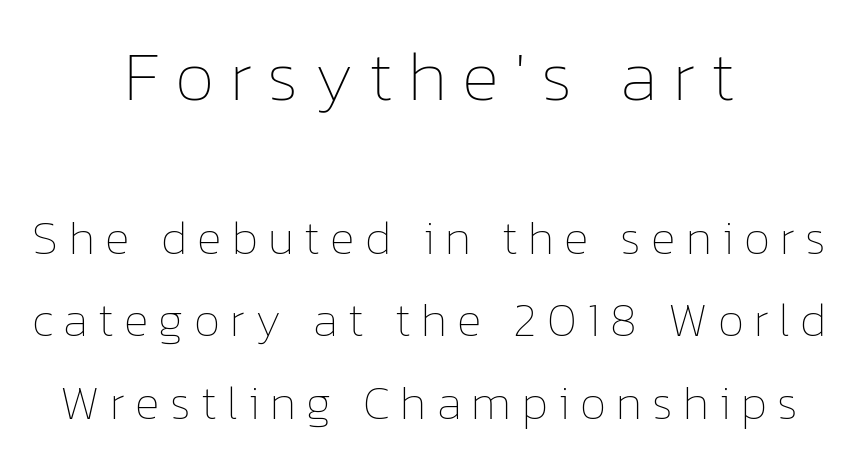
The image shows 71 px thin type, upright; set centered, line spacing 1.75x, unusually wide letter spacing (+0.22 em), not underlined; the first (top) block is 1.51x larger; low stroke contrast and a medium x-height.
